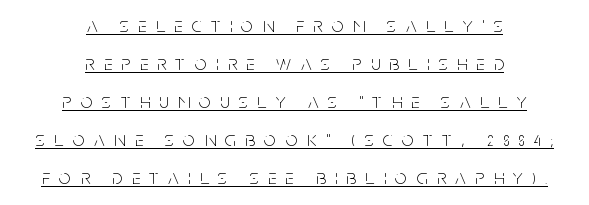
{"italic": "no", "bold": "no", "underline": "yes", "align": "center", "line_spacing_ratio": 1.81, "letter_spacing": "wide", "letter_spacing_em": 0.45, "glyph_px": 21}
